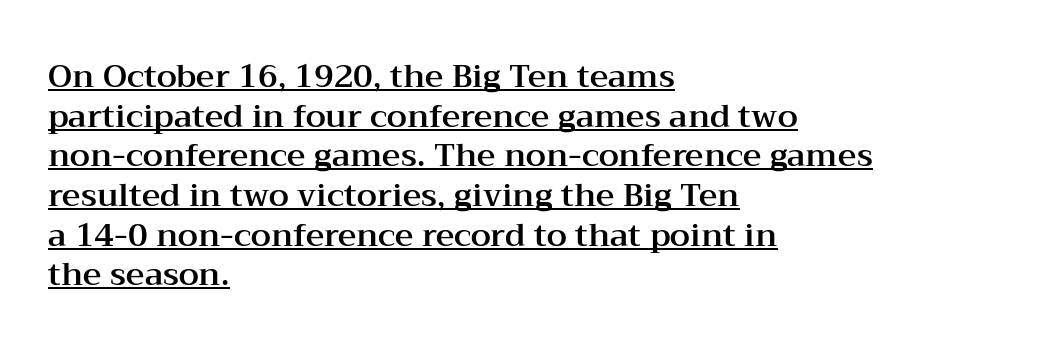
The face used here is rendered with its standard letterfit. Looks like regular typesetting: each glyph gets only the width it needs. Each letter's strokes conclude with small projecting serifs. Notice how a bar underscores the lettering throughout. Reading down the block, your eye returns to a fixed left position each line. Rendered with straight, roman letterforms.
